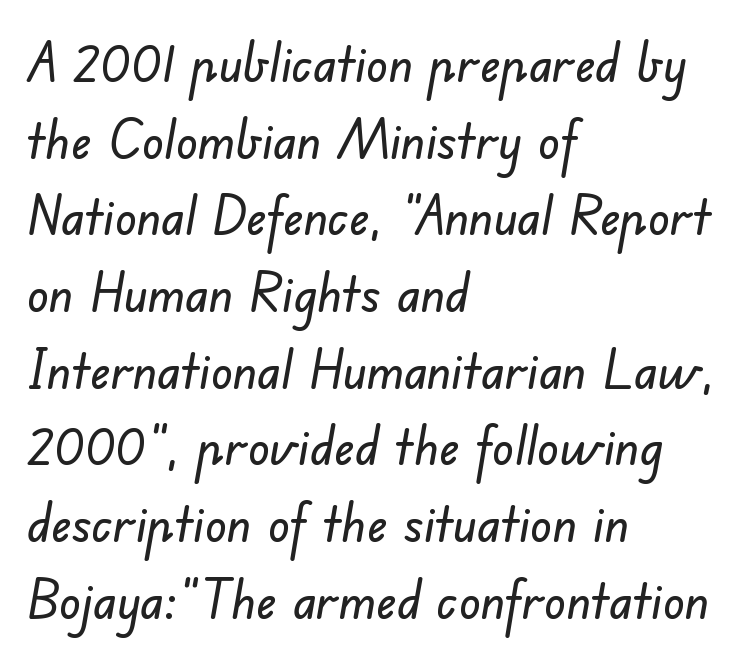
The image shows 54 px sans-serif type; set left-aligned, normal line spacing (1.42x), normal letter spacing, not underlined; low stroke contrast and a small x-height.
